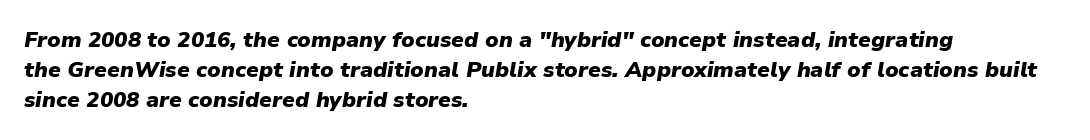
Q: Is the text bold? A: Yes.
Q: Is the text italic (slanted)? A: Yes, it leans right by about 9 degrees.
Q: Is the text underlined? A: No.
Q: How is the paragraph aligned? A: Left-aligned.
Q: Is the spacing between letters normal or unusually wide? A: Normal.
Q: Is the spacing between lines tight, normal or loose? A: Normal.
